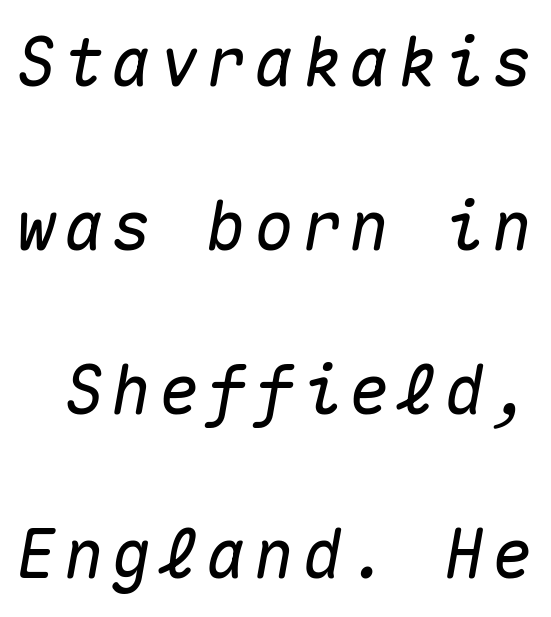
The image shows 67 px text type, italic (leaning right), monospaced; set loose line spacing (2.45x), not underlined; medium stroke contrast and a medium x-height.
